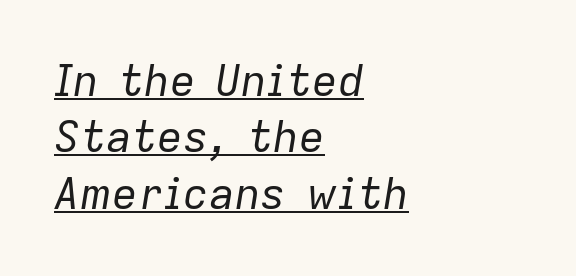
The image shows 43 px regular-weight type, italic (leaning right); set left-aligned, normal line spacing (1.31x), normal letter spacing, underlined; low stroke contrast and a medium x-height.
